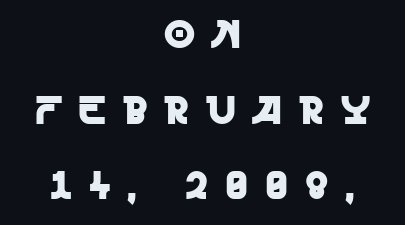
The tracking reads as deliberately expanded to a designer's eye. Decoration check: the copy has no underline. Note: no serifs on the glyphs. When letters stand straight like this, we call the style roman or upright.
